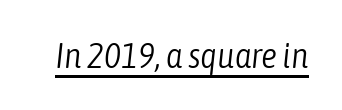
Q: Is the text bold? A: No.
Q: Is the text italic (slanted)? A: Yes, it leans right by about 6 degrees.
Q: Is the text underlined? A: Yes.
Q: Is the spacing between letters normal or unusually wide? A: Normal.
Q: Width (condensed, normal, or wide)? A: Condensed.
Q: Stroke contrast? A: Low.
Q: x-height? A: Medium.
Q: Monospaced? A: No.
